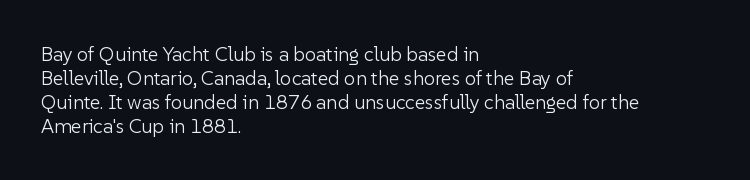
Q: Is the text bold? A: No.
Q: Is the text italic (slanted)? A: No, it is upright.
Q: Is the text underlined? A: No.
Q: How is the paragraph aligned? A: Left-aligned.
Q: Is the spacing between letters normal or unusually wide? A: Normal.
